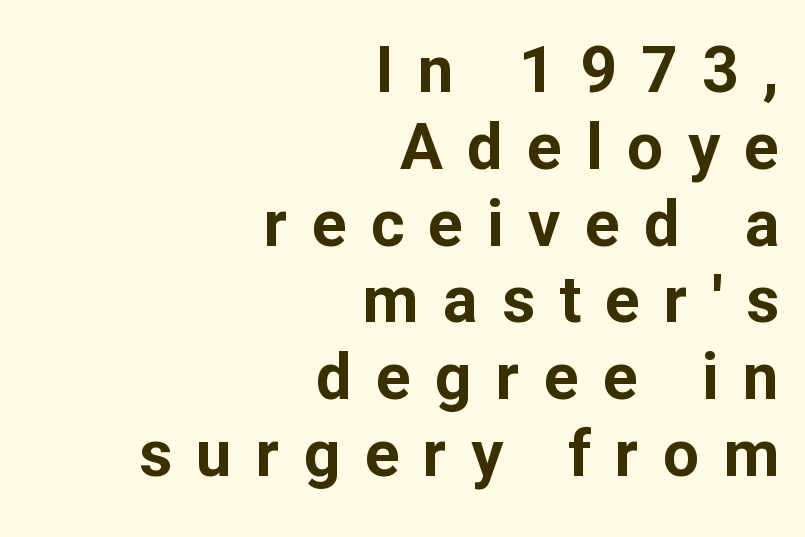
Q: Is the text bold? A: Yes.
Q: Is the text italic (slanted)? A: No, it is upright.
Q: Is the typeface a serif or a sans-serif typeface? A: Sans-serif.
Q: Is the text underlined? A: No.
Q: How is the paragraph aligned? A: Right-aligned.
Q: Is the spacing between letters normal or unusually wide? A: Unusually wide.
Q: Width (condensed, normal, or wide)? A: Normal.
Q: Stroke contrast? A: Low.
Q: x-height? A: Medium.
Q: Monospaced? A: No.
